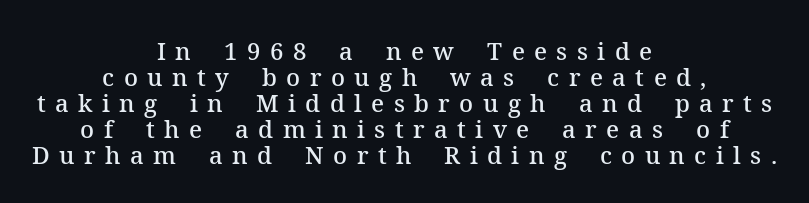
Q: Is the text bold? A: Semi-bold.
Q: Is the text italic (slanted)? A: No, it is upright.
Q: Is the text underlined? A: No.
Q: How is the paragraph aligned? A: Centered.
Q: Is the spacing between letters normal or unusually wide? A: Unusually wide.
Q: Is the spacing between lines tight, normal or loose? A: Tight.
